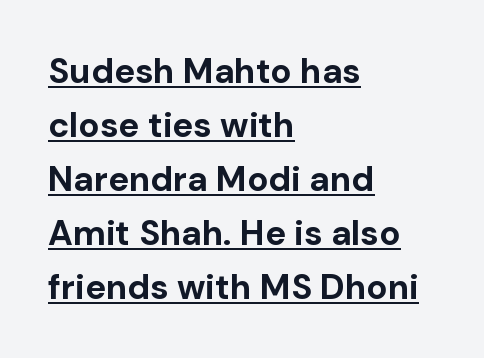
Letter spacing: default. The passage shown is emphatically bold. No feet cap the strokes, marking this as sans-serif type. The letters advance in unequal steps, a hallmark of proportional type.
